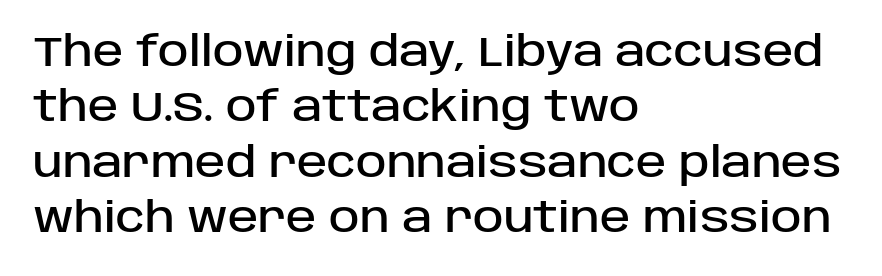
{"serif": "no", "italic": "no", "width": "normal", "stroke_contrast": "low", "x_height": "large", "monospaced": "no", "underline": "no", "align": "left", "line_spacing": "normal", "line_spacing_ratio": 1.35, "letter_spacing": "normal", "letter_spacing_em": 0.0, "glyph_px": 41}
